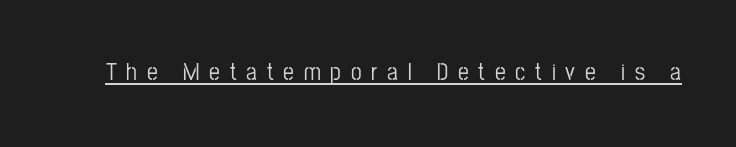
{"italic": "no", "underline": "yes", "letter_spacing": "wide", "letter_spacing_em": 0.41, "glyph_px": 24}
